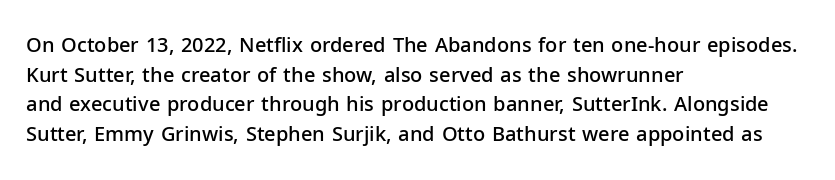
Q: Is the text bold? A: Semi-bold.
Q: Is the text italic (slanted)? A: No, it is upright.
Q: Is the text underlined? A: No.
Q: How is the paragraph aligned? A: Left-aligned.
Q: Is the spacing between letters normal or unusually wide? A: Normal.
Q: Is the spacing between lines tight, normal or loose? A: Normal.
